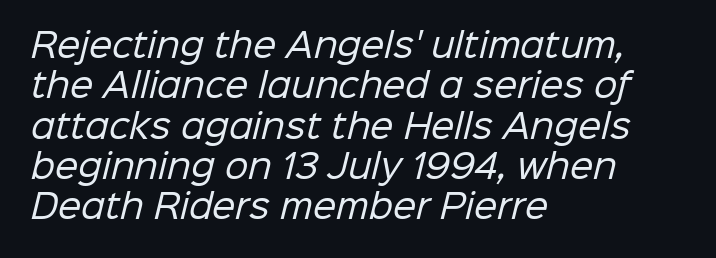
Is this a fixed-width face? No — the glyphs have proportional, varying widths. The passage shown is not underscored anywhere. Honestly, the letter spacing is just normal — you wouldn't notice it. The font is comparable to plain body text, perhaps lighter. If you drew a ruler down the left edge, every line would touch it.
